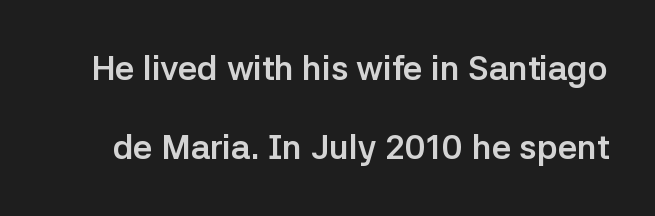
The image shows 34 px semibold sans-serif type, upright; set loose line spacing (2.33x), normal letter spacing, not underlined; low stroke contrast and a medium x-height.
